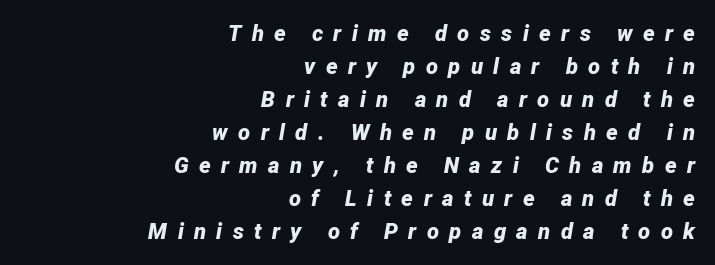
Q: Is the text bold? A: Yes.
Q: Is the text italic (slanted)? A: Yes, it leans right by about 12 degrees.
Q: Is the text underlined? A: No.
Q: How is the paragraph aligned? A: Right-aligned.
Q: Is the spacing between letters normal or unusually wide? A: Unusually wide.
Q: Is the spacing between lines tight, normal or loose? A: Normal.
